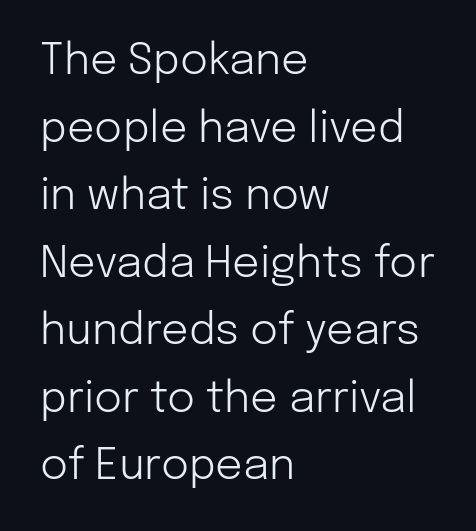
The image shows 43 px light sans-serif type, upright; set left-aligned, normal line spacing (1.57x), normal letter spacing, not underlined; low stroke contrast and a medium x-height.
